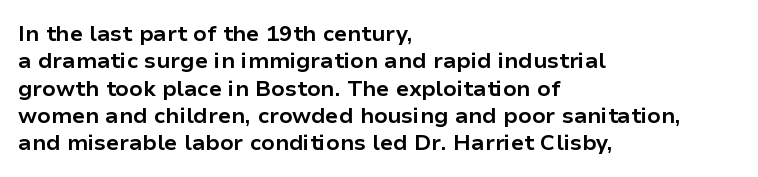
Q: Is the text bold? A: Yes.
Q: Is the text italic (slanted)? A: No, it is upright.
Q: Is the text underlined? A: No.
Q: How is the paragraph aligned? A: Left-aligned.
Q: Is the spacing between letters normal or unusually wide? A: Normal.
